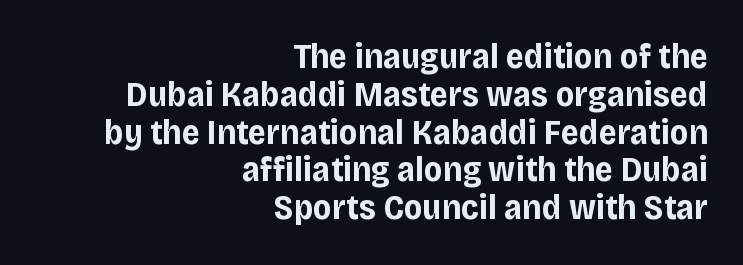
Here the glyphs are tracked normally, forming tight word shapes. The lettering holds an erect, upright posture throughout. This rendering employs a face without finishing strokes, i.e., a sans-serif. Regarding leading, the lines here are crowded together. Where is the straight margin? On the right.
